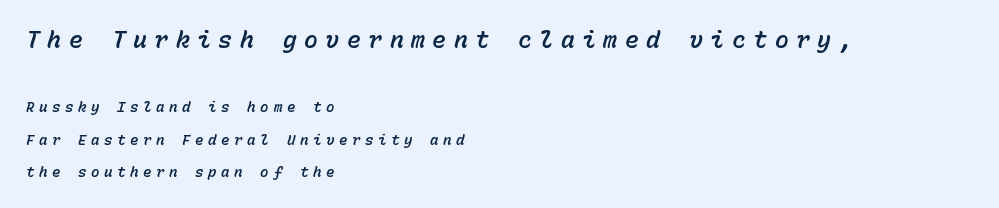
Q: Is the text italic (slanted)? A: Yes, it leans right by about 15 degrees.
Q: Is the text underlined? A: No.
Q: How is the paragraph aligned? A: Left-aligned.
Q: Is the spacing between letters normal or unusually wide? A: Unusually wide.
Q: Is the spacing between lines tight, normal or loose? A: Loose.
Q: Which block of text is set in a larger size, the first (top) or the second (bottom)? A: The first (top) one.
